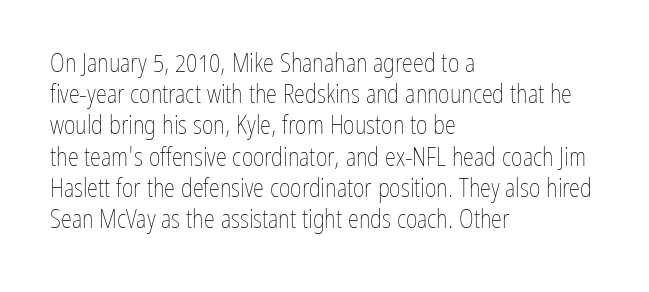
Q: Is the text bold? A: No.
Q: Is the text italic (slanted)? A: No, it is upright.
Q: Is the text underlined? A: No.
Q: How is the paragraph aligned? A: Left-aligned.
Q: Is the spacing between letters normal or unusually wide? A: Normal.
Q: Is the spacing between lines tight, normal or loose? A: Normal.
